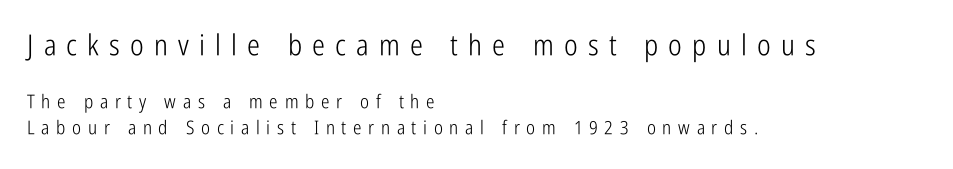
This sample has the flowing, uneven cadence of proportional lettering. Counters stay open thanks to moderate or lighter strokes. Font category for this specimen: sans-serif. Teacher's note: observe the even left margin — that is flush-left alignment.
